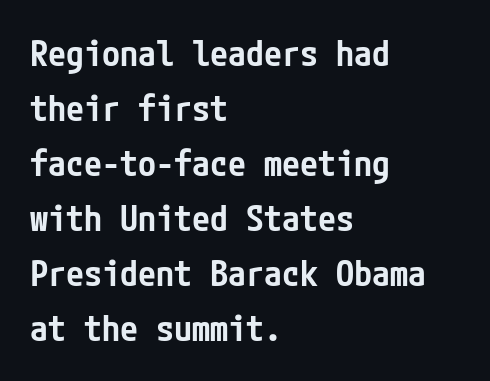
{"serif": "no", "italic": "no", "bold": "semi", "weight": "semibold", "width": "condensed", "stroke_contrast": "low", "x_height": "medium", "underline": "no", "align": "left", "line_spacing": "normal", "line_spacing_ratio": 1.53, "letter_spacing": "normal", "letter_spacing_em": 0.0, "glyph_px": 36}
